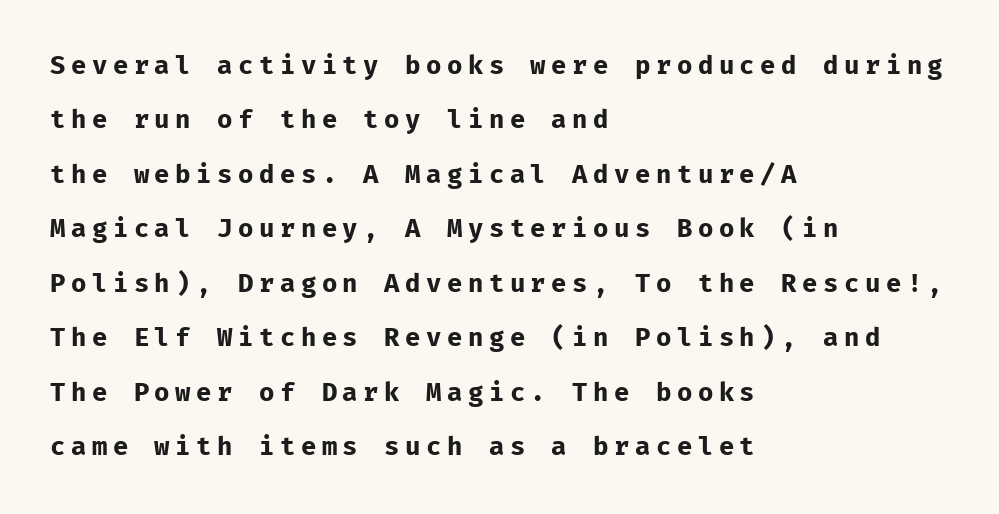
The image shows 25 px bold type, upright; set left-aligned, loose line spacing (2.18x), unusually wide letter spacing (+0.22 em), not underlined.
